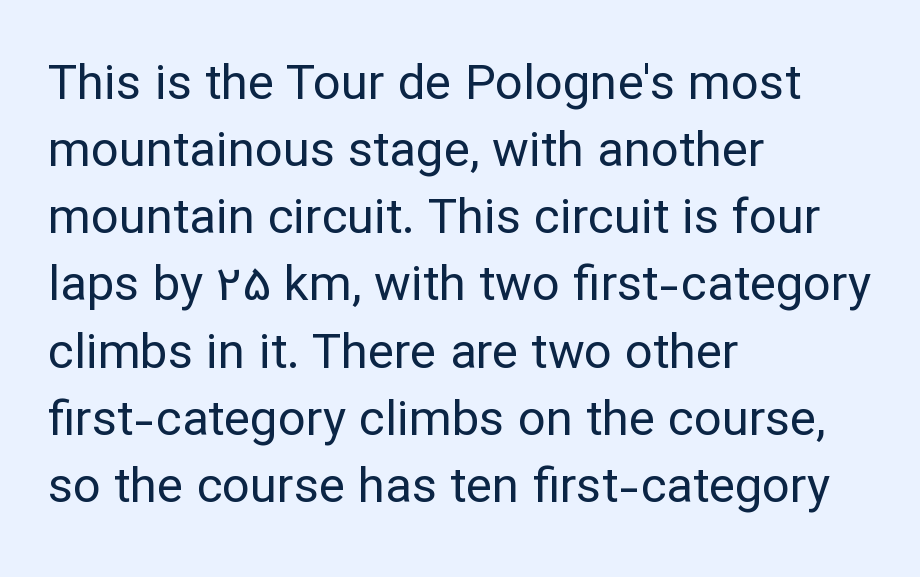
These lines are rendered in a variable-pitch font. The rows are spaced the way most documents space them. Is the letter spacing exaggerated? No — it looks like the ordinary default. The font is comparable to plain body text, perhaps lighter.
